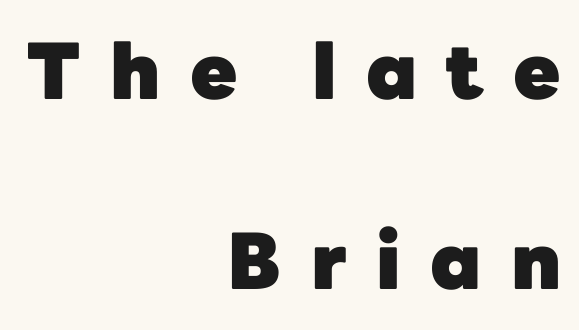
{"serif": "no", "italic": "no", "bold": "yes", "weight": "heavy", "width": "normal", "stroke_contrast": "low", "x_height": "medium", "monospaced": "no", "underline": "no", "align": "right", "line_spacing": "loose", "line_spacing_ratio": 2.47, "letter_spacing": "wide", "letter_spacing_em": 0.38, "glyph_px": 77}
